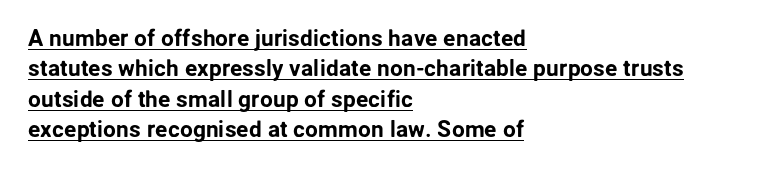
Q: Is the text italic (slanted)? A: No, it is upright.
Q: Is the text underlined? A: Yes.
Q: How is the paragraph aligned? A: Left-aligned.
Q: Is the spacing between letters normal or unusually wide? A: Normal.
Q: Is the spacing between lines tight, normal or loose? A: Normal.
